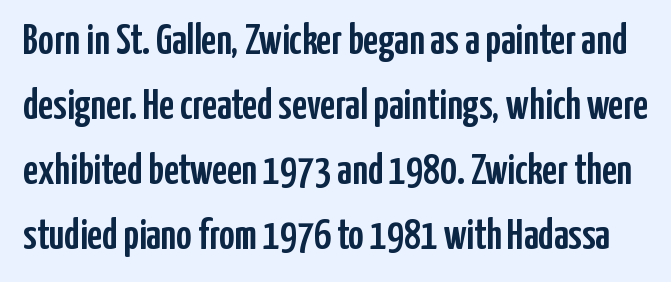
Posture: upright roman. Vertical spacing — default. The space beneath each line is pristine and unruled. You can tell from the bare stems that sans-serif type was used. The face used here is proportionally spaced, like ordinary book or web type. Default kerning and tracking; the words read as compact shapes.
